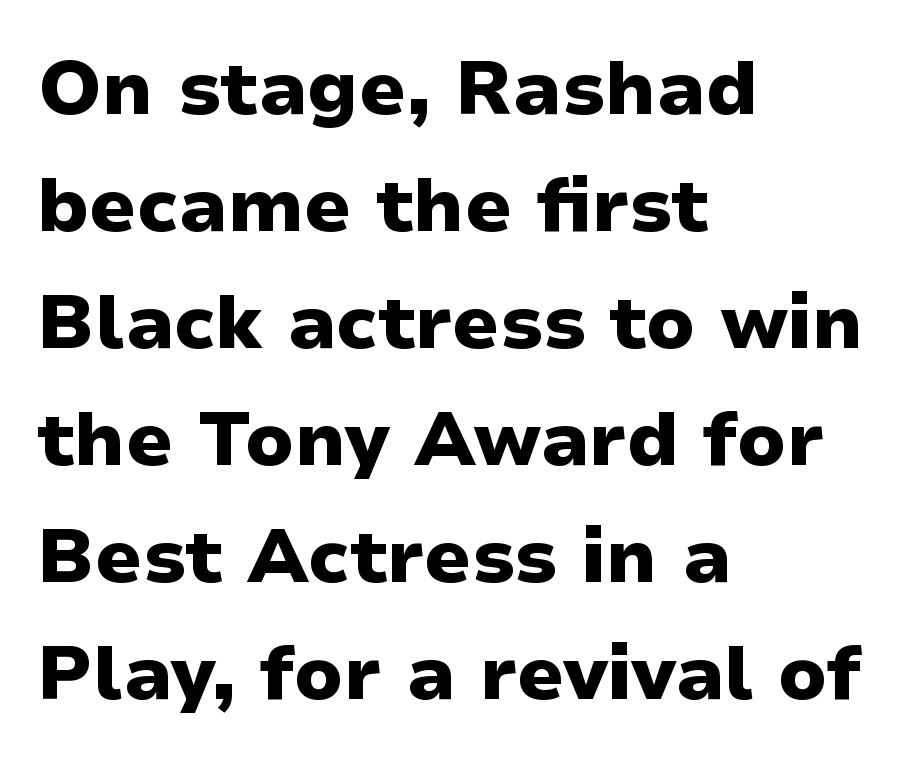
Q: Is the text bold? A: Yes.
Q: Is the text italic (slanted)? A: No, it is upright.
Q: Is the typeface a serif or a sans-serif typeface? A: Sans-serif.
Q: Is the text underlined? A: No.
Q: How is the paragraph aligned? A: Left-aligned.
Q: Is the spacing between letters normal or unusually wide? A: Normal.
Q: Is the spacing between lines tight, normal or loose? A: Normal.
Q: Width (condensed, normal, or wide)? A: Normal.
Q: Stroke contrast? A: Low.
Q: x-height? A: Medium.
Q: Monospaced? A: No.
